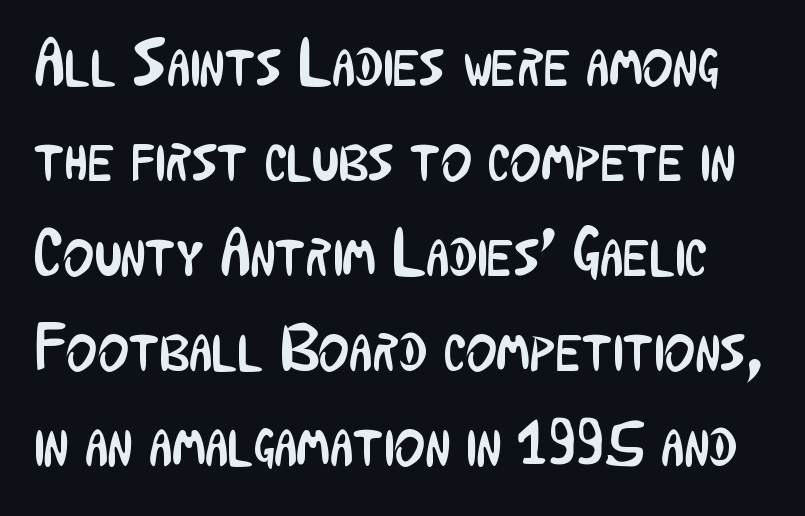
The image shows 66 px regular-weight, condensed sans-serif type, upright; set normal line spacing (1.44x), normal letter spacing, not underlined; low stroke contrast and a medium x-height.
